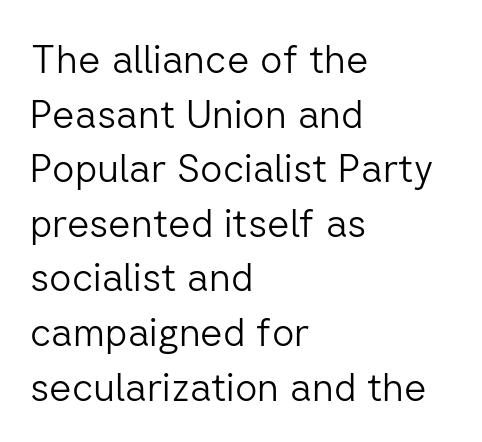
{"serif": "no", "italic": "no", "bold": "no", "weight": "light", "width": "normal", "stroke_contrast": "low", "x_height": "medium", "monospaced": "no", "underline": "no", "align": "left", "line_spacing": "normal", "line_spacing_ratio": 1.4, "letter_spacing": "normal", "letter_spacing_em": 0.0, "glyph_px": 39}
